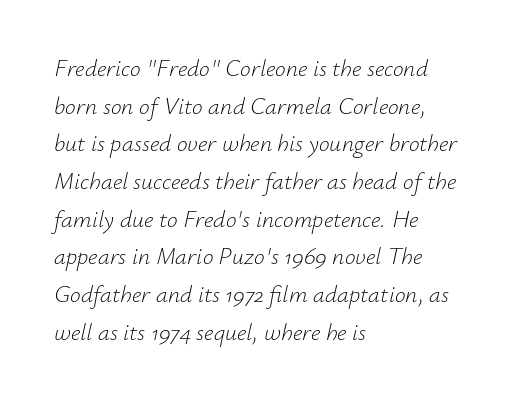
{"italic": "yes", "lean": "right", "slant_degrees": 12, "bold": "no", "underline": "no", "align": "left", "line_spacing": "normal", "line_spacing_ratio": 1.57, "letter_spacing": "normal", "letter_spacing_em": 0.0, "glyph_px": 24}
